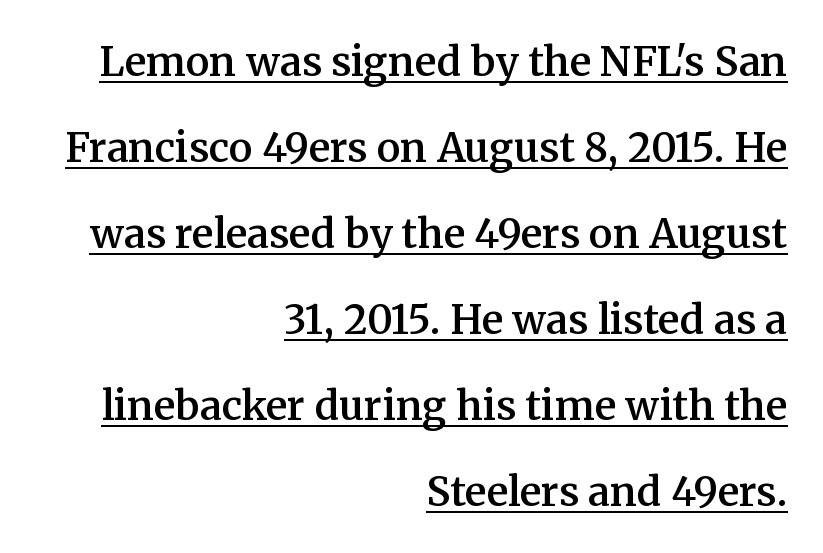
Quick note: not italic, upright. Compared with typical body copy, the letter spacing here is the same. Like a heading marked for emphasis, these lines bear an underscore. The designer dialed line spacing up above the default. The face used here is proportionally spaced, like ordinary book or web type.
